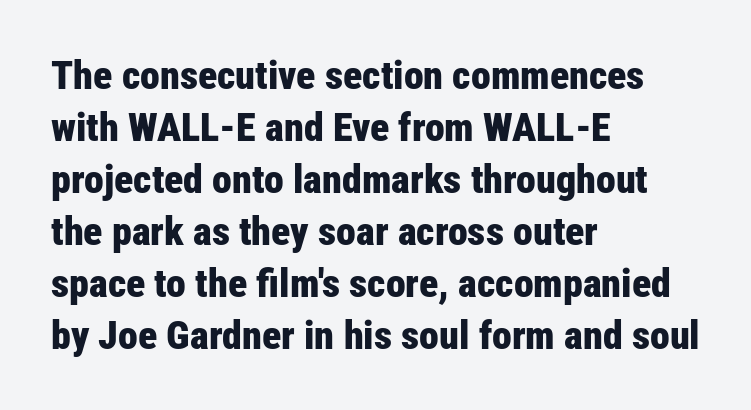
Q: Is the text bold? A: Yes.
Q: Is the text italic (slanted)? A: No, it is upright.
Q: Is the typeface a serif or a sans-serif typeface? A: Sans-serif.
Q: Is the text underlined? A: No.
Q: How is the paragraph aligned? A: Left-aligned.
Q: Is the spacing between letters normal or unusually wide? A: Normal.
Q: Is the spacing between lines tight, normal or loose? A: Normal.
Q: Width (condensed, normal, or wide)? A: Condensed.
Q: Stroke contrast? A: Low.
Q: x-height? A: Medium.
Q: Monospaced? A: No.
